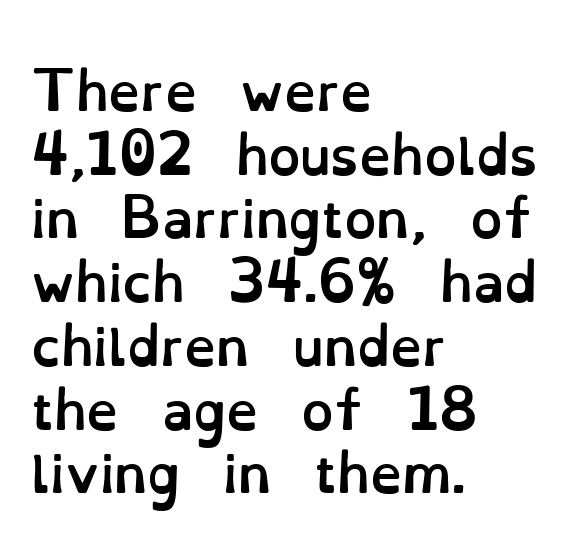
{"italic": "no", "bold": "yes", "weight": "semibold", "width": "normal", "stroke_contrast": "low", "x_height": "small", "monospaced": "no", "underline": "no", "align": "left", "line_spacing": "normal", "line_spacing_ratio": 1.25, "letter_spacing": "normal", "letter_spacing_em": 0.0, "glyph_px": 51}
